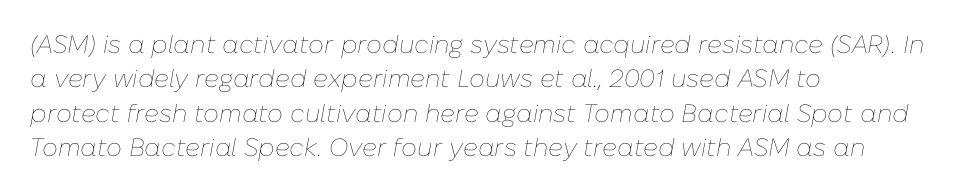
Q: Is the text bold? A: No.
Q: Is the text italic (slanted)? A: Yes, it leans right by about 10 degrees.
Q: Is the text underlined? A: No.
Q: How is the paragraph aligned? A: Left-aligned.
Q: Is the spacing between letters normal or unusually wide? A: Normal.
Q: Is the spacing between lines tight, normal or loose? A: Normal.
